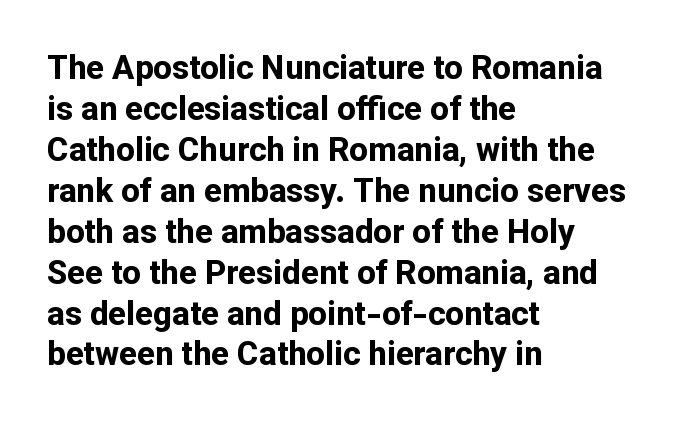
{"serif": "no", "italic": "no", "bold": "yes", "weight": "bold", "width": "normal", "stroke_contrast": "low", "x_height": "medium", "monospaced": "no", "underline": "no", "align": "left", "line_spacing_ratio": 1.24, "letter_spacing": "normal", "letter_spacing_em": 0.0, "glyph_px": 33}
